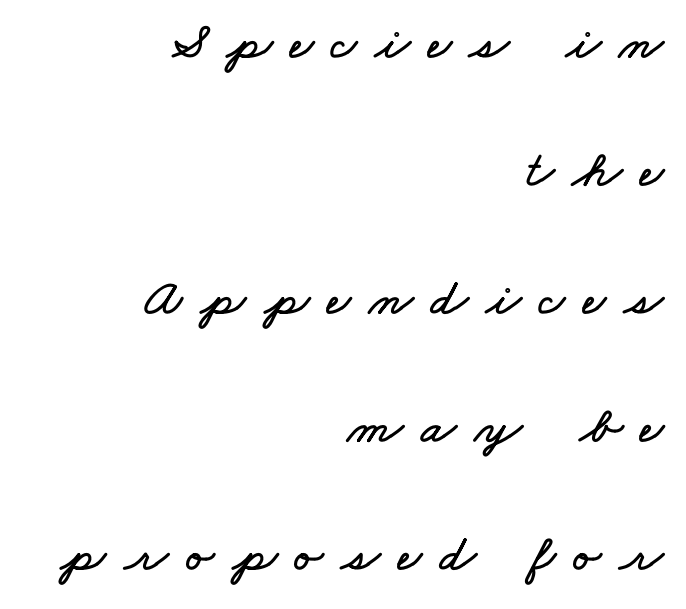
The rendering inserts visible extra space after every character. Notice how the passage keeps a crisp vertical edge on the right only. Has an underline been added? It has not. If you measured baseline to baseline, you'd find a long distance. Here the designer chose a conventional face with non-uniform glyph widths.
